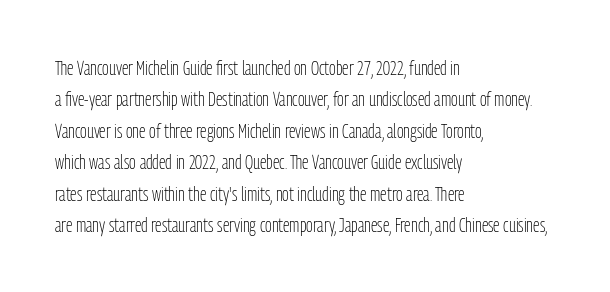
The image shows 20 px text type, upright; set left-aligned, normal line spacing (1.57x), normal letter spacing, not underlined.
